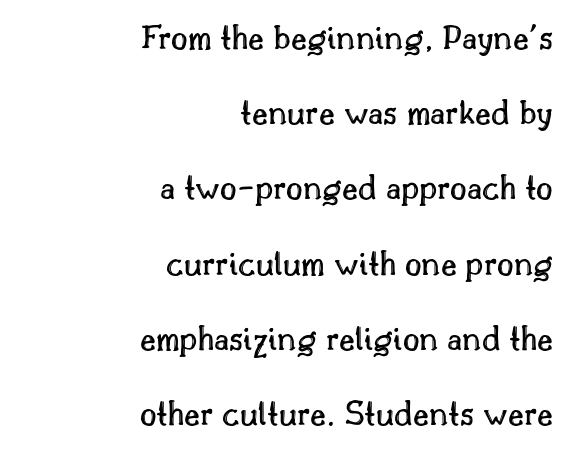
{"italic": "no", "width": "normal", "x_height": "small", "monospaced": "no", "underline": "no", "align": "right", "line_spacing": "loose", "line_spacing_ratio": 2.09, "letter_spacing": "normal", "letter_spacing_em": 0.0, "glyph_px": 36}
